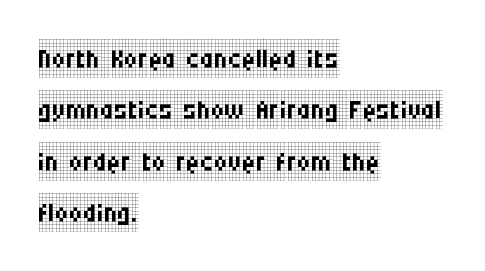
Q: Is the text bold? A: No.
Q: Is the text italic (slanted)? A: No, it is upright.
Q: Is the typeface a serif or a sans-serif typeface? A: Serif.
Q: Is the text underlined? A: No.
Q: How is the paragraph aligned? A: Left-aligned.
Q: Is the spacing between letters normal or unusually wide? A: Normal.
Q: Is the spacing between lines tight, normal or loose? A: Normal.
Q: Width (condensed, normal, or wide)? A: Condensed.
Q: Stroke contrast? A: Low.
Q: x-height? A: Large.
Q: Monospaced? A: No.
